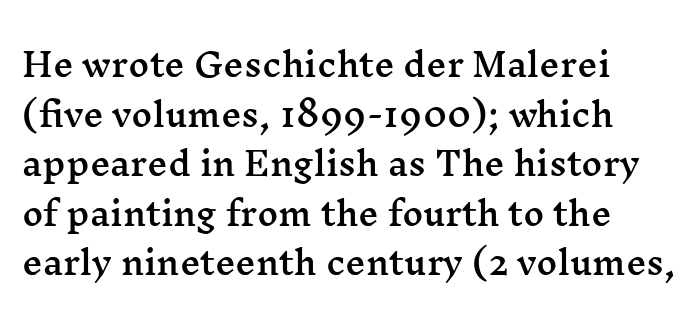
{"serif": "yes", "italic": "no", "width": "wide", "stroke_contrast": "medium", "x_height": "medium", "monospaced": "no", "underline": "no", "align": "left", "line_spacing": "normal", "line_spacing_ratio": 1.55, "letter_spacing": "normal", "letter_spacing_em": 0.0, "glyph_px": 32}
